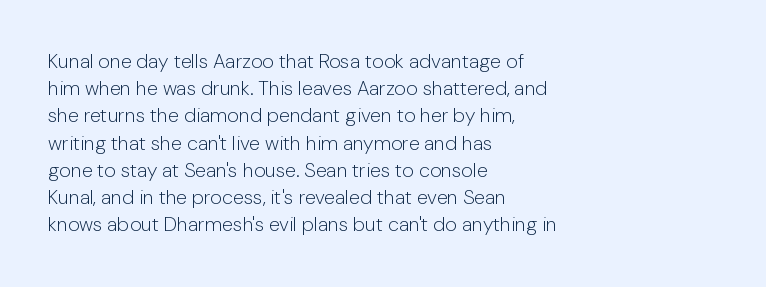
The image shows 20 px text type, upright; set left-aligned, normal line spacing (1.36x), normal letter spacing, not underlined.
